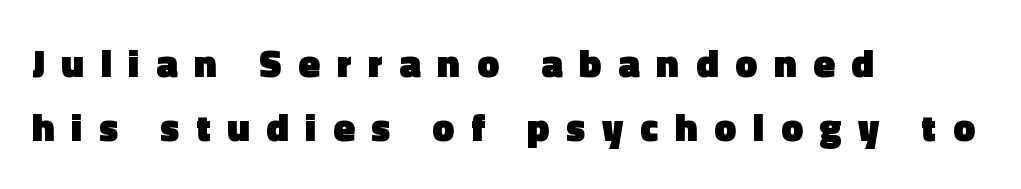
The image shows 39 px heavy sans-serif type, upright; set left-aligned, normal line spacing (1.63x), unusually wide letter spacing (+0.43 em), not underlined; a medium x-height.
